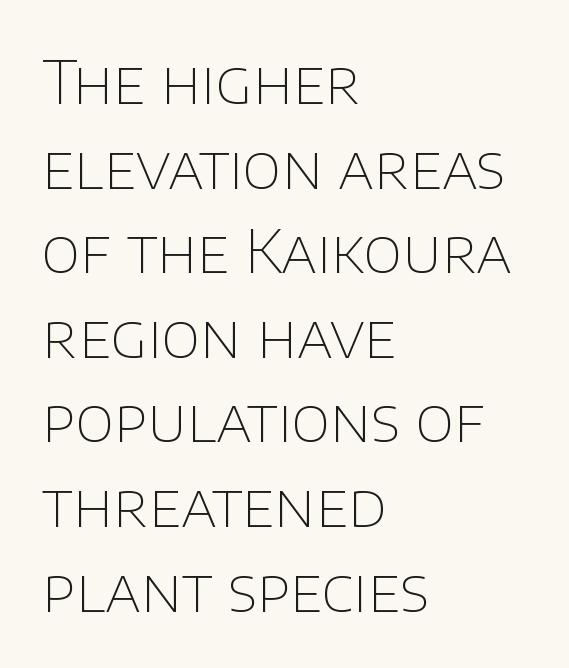
Q: Is the text bold? A: No.
Q: Is the text italic (slanted)? A: No, it is upright.
Q: Is the typeface a serif or a sans-serif typeface? A: Sans-serif.
Q: Is the text underlined? A: No.
Q: How is the paragraph aligned? A: Left-aligned.
Q: Is the spacing between letters normal or unusually wide? A: Normal.
Q: Is the spacing between lines tight, normal or loose? A: Normal.
Q: Width (condensed, normal, or wide)? A: Normal.
Q: Stroke contrast? A: Low.
Q: x-height? A: Large.
Q: Monospaced? A: No.
